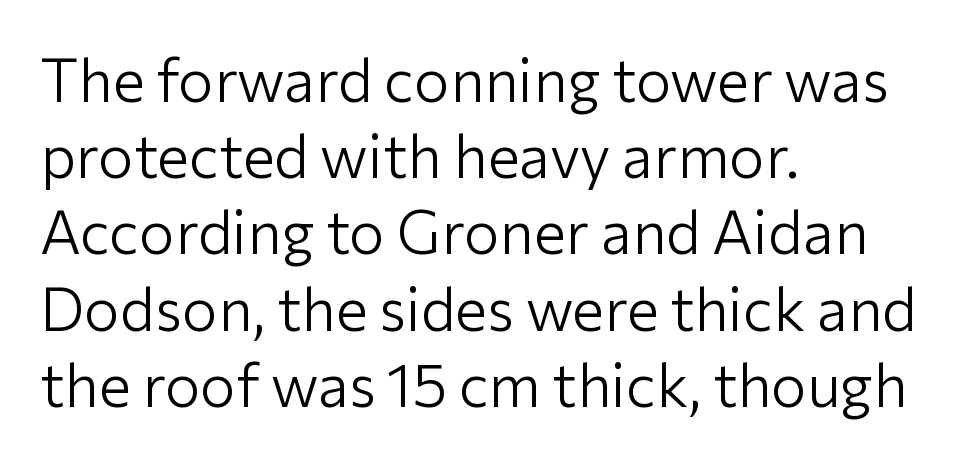
The image shows 60 px light sans-serif type, upright; set left-aligned, normal line spacing (1.27x), normal letter spacing, not underlined; low stroke contrast and a medium x-height.
